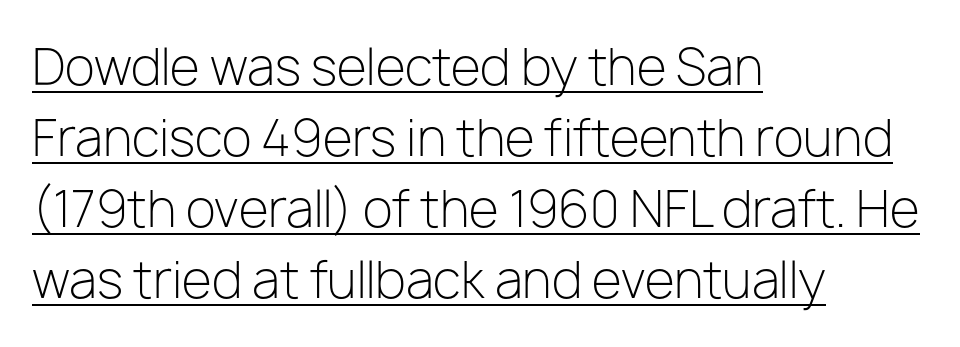
What's the leading like? Ordinary, nothing unusual. Caption: standard tracking, unaltered. A baseline rule has been typeset under these characters. Compared with a centered layout, this one pins lines to the left instead.
